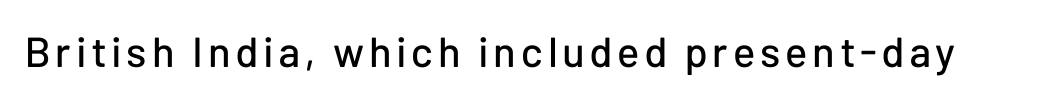
Nope, no serifs anywhere on these letters. The letters advance in unequal steps, a hallmark of proportional type. Notice how the stems are strictly vertical — no italics here. The area under the type is left untouched.
